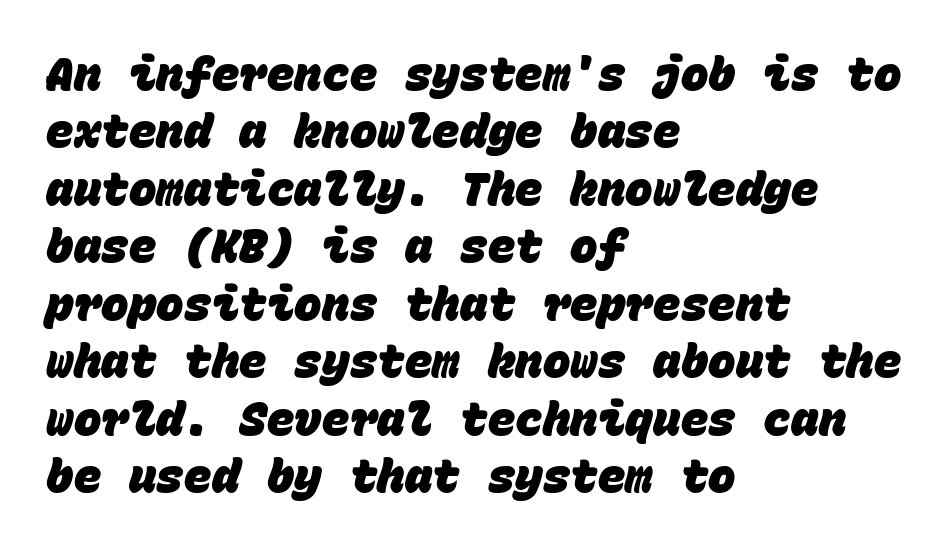
Q: Is the text bold? A: Yes.
Q: Is the typeface a serif or a sans-serif typeface? A: Sans-serif.
Q: Is the text underlined? A: No.
Q: How is the paragraph aligned? A: Left-aligned.
Q: Is the spacing between letters normal or unusually wide? A: Normal.
Q: Is the spacing between lines tight, normal or loose? A: Normal.
Q: Width (condensed, normal, or wide)? A: Normal.
Q: Stroke contrast? A: Low.
Q: x-height? A: Large.
Q: Monospaced? A: Yes.
